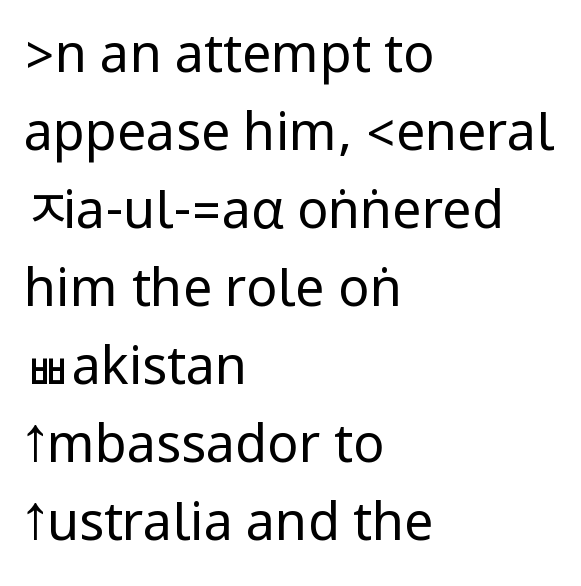
The baseline area is clear. Alignment: flush left. Compared with typical body copy, the letter spacing here is the same. A sans-serif font was chosen for this passage. Regular leading.
